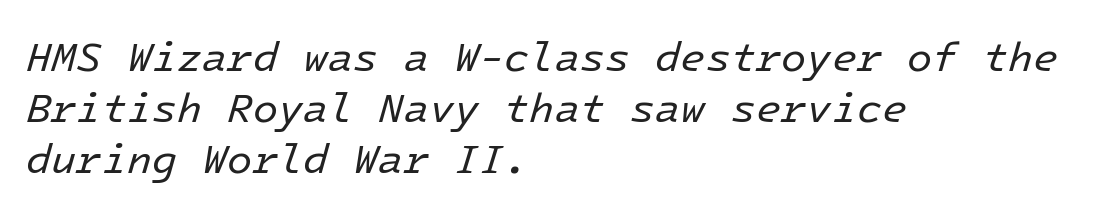
No extra ink here — the face is not bold. The passage shown has conventional tracking throughout. The zone under the glyphs is completely vacant. Which margin do the lines hug? The left one — the right edge is uneven. Italic? Definitely — the glyphs are oblique.
